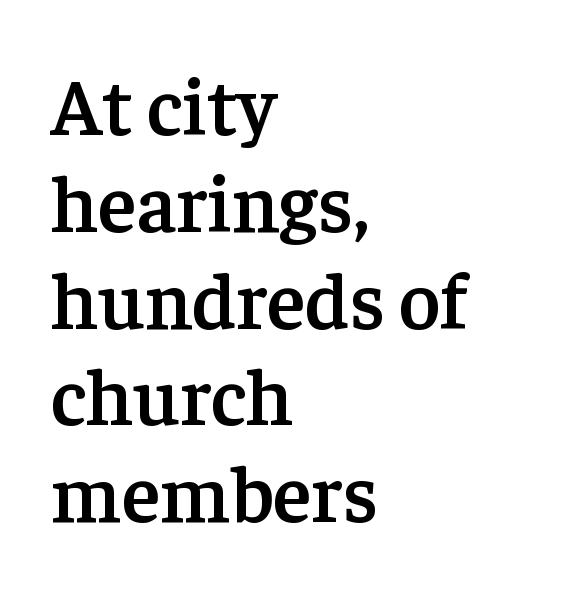
The passage shown is typed in a proportional face where columns would drift. The zone under the glyphs is completely vacant. This sample uses plain, unmodified letter spacing. Posture: vertical.
